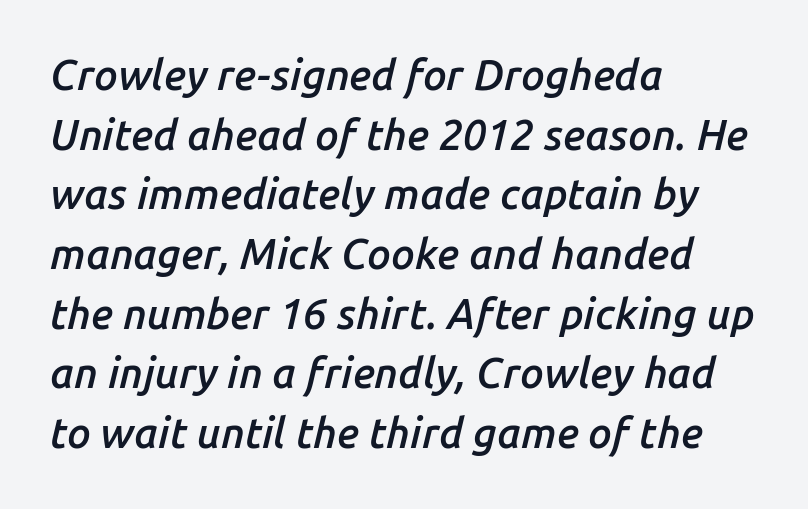
Q: Is the text bold? A: Semi-bold.
Q: Is the text italic (slanted)? A: Yes, it leans right by about 14 degrees.
Q: Is the text underlined? A: No.
Q: How is the paragraph aligned? A: Left-aligned.
Q: Is the spacing between letters normal or unusually wide? A: Normal.
Q: Is the spacing between lines tight, normal or loose? A: Normal.
Q: Width (condensed, normal, or wide)? A: Normal.
Q: Stroke contrast? A: Low.
Q: x-height? A: Medium.
Q: Monospaced? A: No.
